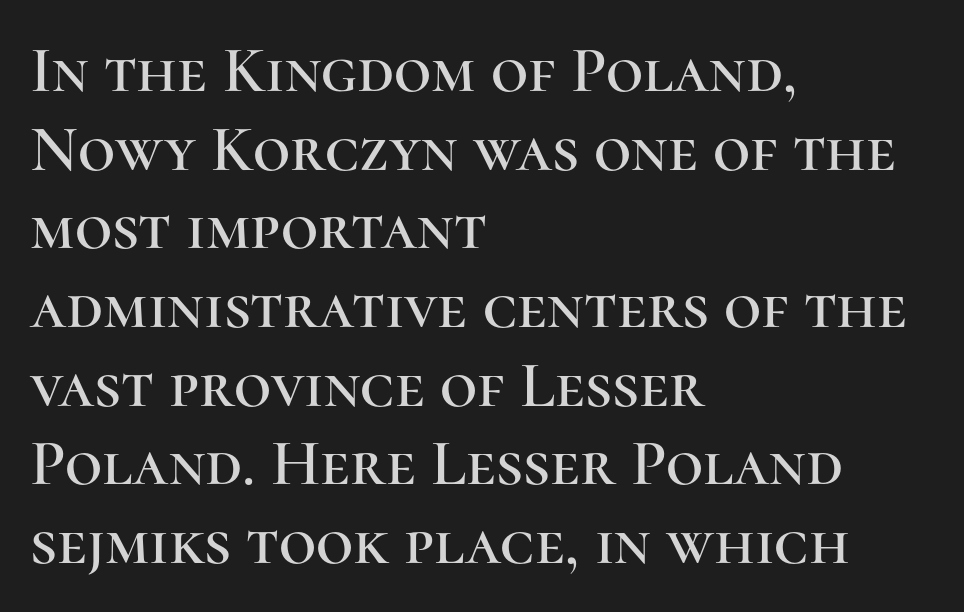
Q: Is the text italic (slanted)? A: No, it is upright.
Q: Is the typeface a serif or a sans-serif typeface? A: Serif.
Q: Is the text underlined? A: No.
Q: How is the paragraph aligned? A: Left-aligned.
Q: Is the spacing between letters normal or unusually wide? A: Normal.
Q: Width (condensed, normal, or wide)? A: Normal.
Q: Stroke contrast? A: High.
Q: x-height? A: Medium.
Q: Monospaced? A: No.
